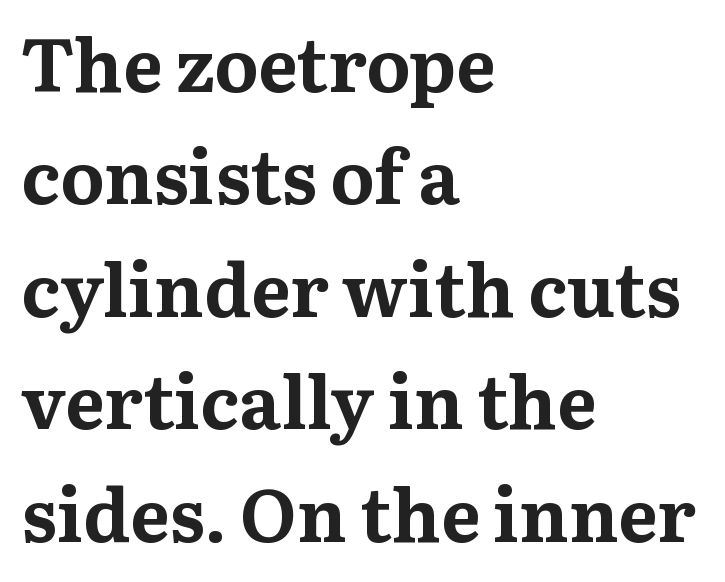
The image shows 74 px bold serif type, upright; set left-aligned, normal line spacing (1.52x), normal letter spacing, not underlined; medium stroke contrast and a medium x-height.
